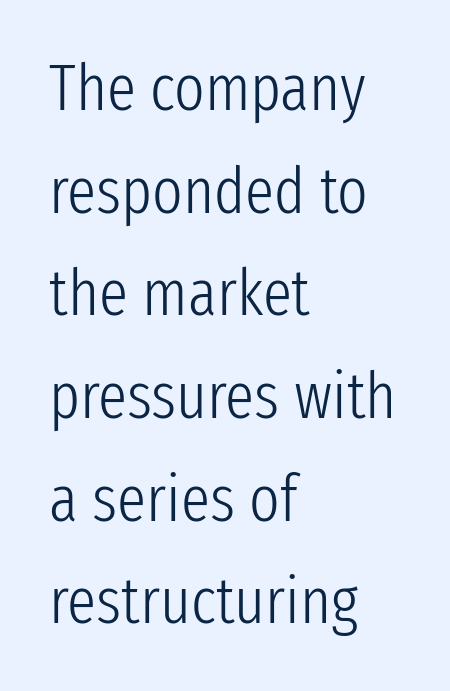
Compared with a typical body face, this is equally light or lighter still. Any mark beneath the type? The region is blank. Spacing verdict: proportional, widths tailored to each character. The block of text has a typical density, with ordinary space between rows.
